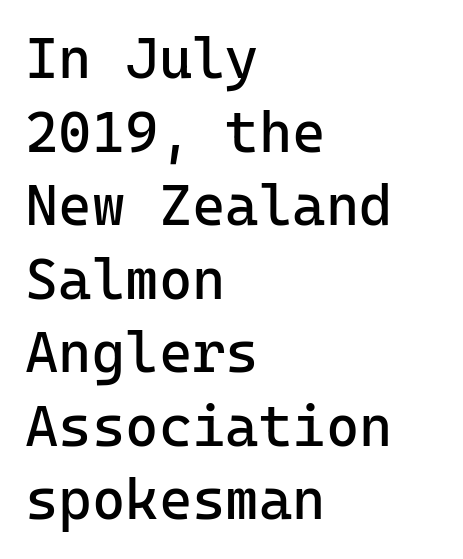
The image shows 57 px regular-weight sans-serif type, upright, monospaced; set left-aligned, normal line spacing (1.29x), normal letter spacing, not underlined; low stroke contrast and a medium x-height.
